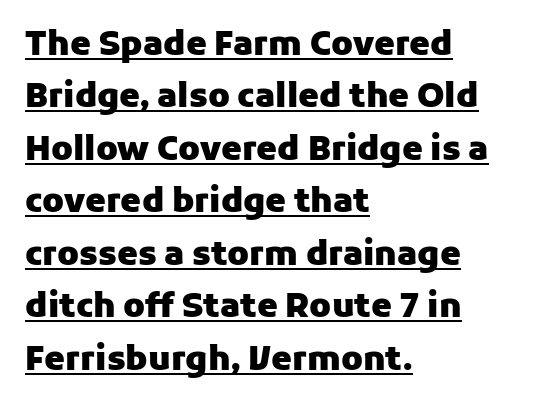
The image shows 33 px heavy sans-serif type, upright; set left-aligned, normal line spacing (1.59x), normal letter spacing, underlined; low stroke contrast and a medium x-height.
